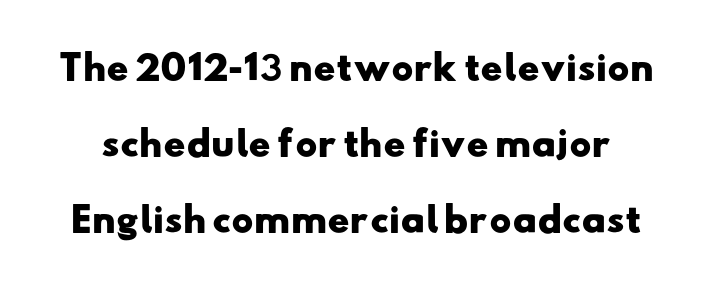
You could not count columns in this text — the font is proportionally spaced. Observe the absence of serifs on each vertical stroke in this sample. Lines of text with bare space underneath. The sample has been set heavy, in full bold. Short note: letters normally spaced. Notice the wide empty band between every row — that's loose leading.
